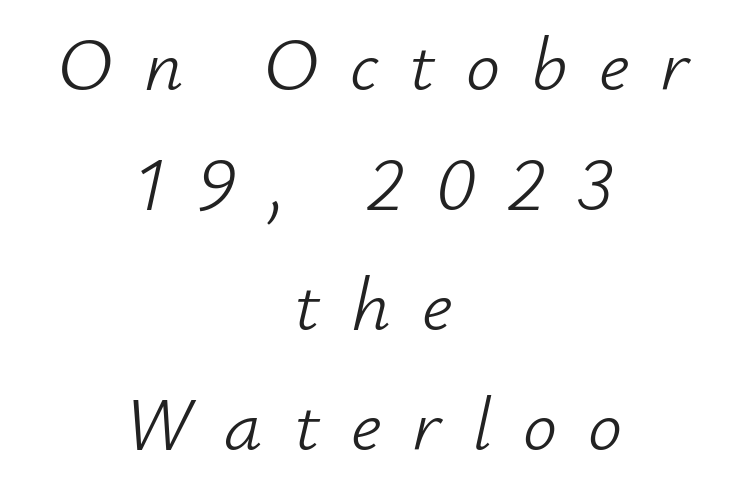
The image shows 76 px light type, italic (leaning right); set centered, normal line spacing (1.58x), unusually wide letter spacing (+0.41 em), not underlined; low stroke contrast and a small x-height.
